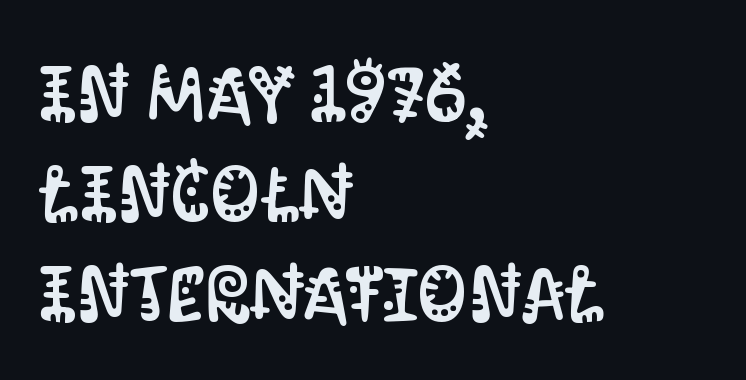
The image shows 78 px condensed sans-serif type, upright; set left-aligned, normal line spacing (1.28x), normal letter spacing, not underlined; medium stroke contrast and a large x-height.
